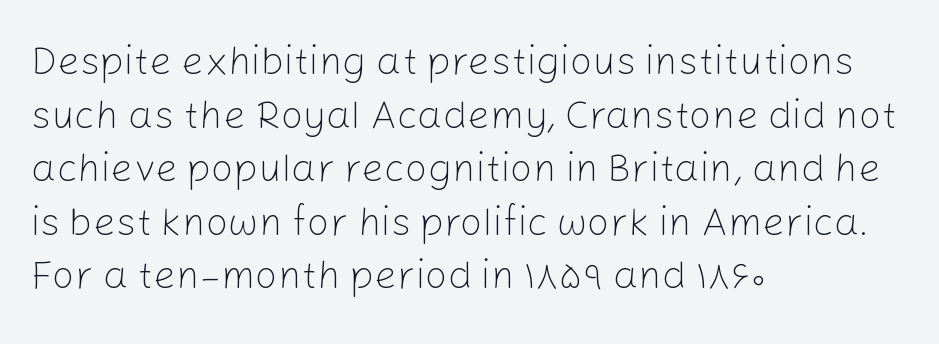
Each stroke keeps to a modest, everyday thickness or less. The rendering anchors every line to the left-hand side. Character widths vary here, with narrow letters taking less room than wide ones. Italic: no, the glyphs are upright roman.
